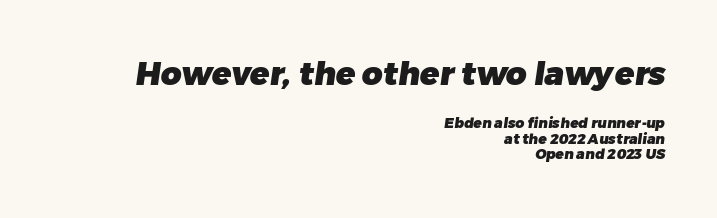
Q: Is the text bold? A: Yes.
Q: Is the typeface a serif or a sans-serif typeface? A: Sans-serif.
Q: Is the text underlined? A: No.
Q: How is the paragraph aligned? A: Right-aligned.
Q: Is the spacing between letters normal or unusually wide? A: Normal.
Q: Is the spacing between lines tight, normal or loose? A: Tight.
Q: Which block of text is set in a larger size, the first (top) or the second (bottom)? A: The first (top) one.
Q: Width (condensed, normal, or wide)? A: Normal.
Q: Stroke contrast? A: Low.
Q: x-height? A: Medium.
Q: Monospaced? A: No.
